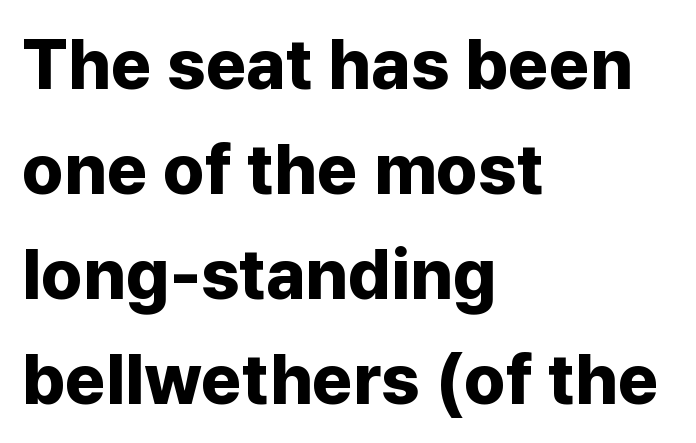
Letterform terminals end flat and unadorned throughout the passage. Glance below the letters and you will spot only blank space. The lettering stays uniformly vertical, giving the passage a roman look. Standard letterfit; no display-style spreading of the glyphs.
